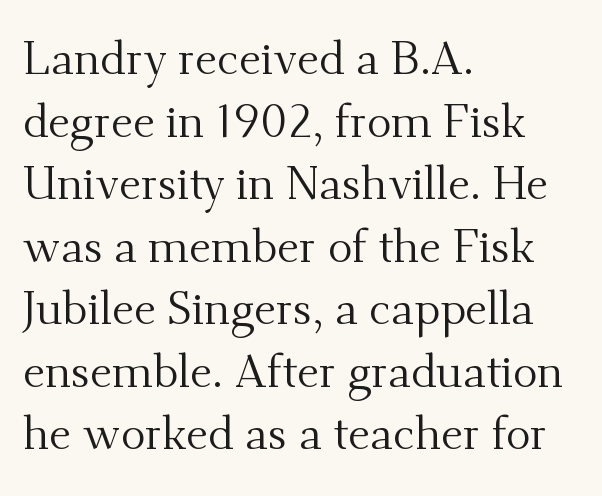
Q: Is the text bold? A: No.
Q: Is the text italic (slanted)? A: No, it is upright.
Q: Is the typeface a serif or a sans-serif typeface? A: Serif.
Q: Is the text underlined? A: No.
Q: How is the paragraph aligned? A: Left-aligned.
Q: Is the spacing between letters normal or unusually wide? A: Normal.
Q: Is the spacing between lines tight, normal or loose? A: Normal.
Q: Width (condensed, normal, or wide)? A: Normal.
Q: Stroke contrast? A: Medium.
Q: x-height? A: Small.
Q: Monospaced? A: No.
